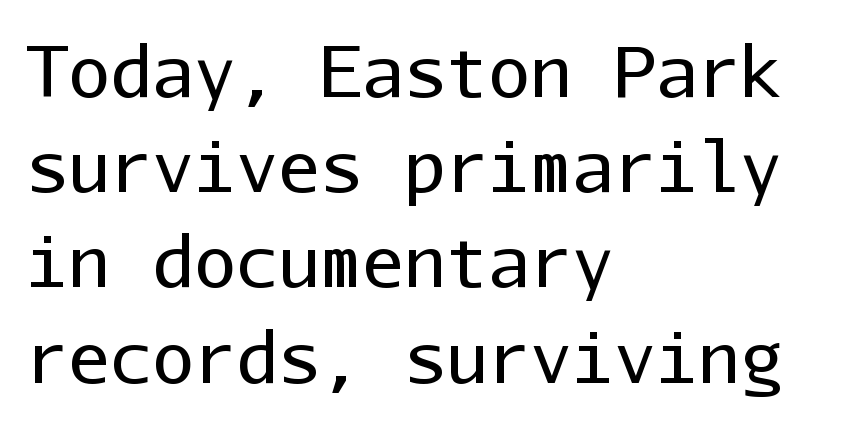
Q: Is the text bold? A: No.
Q: Is the text italic (slanted)? A: No, it is upright.
Q: Is the typeface a serif or a sans-serif typeface? A: Sans-serif.
Q: Is the text underlined? A: No.
Q: How is the paragraph aligned? A: Left-aligned.
Q: Is the spacing between letters normal or unusually wide? A: Normal.
Q: Is the spacing between lines tight, normal or loose? A: Normal.
Q: Width (condensed, normal, or wide)? A: Normal.
Q: Stroke contrast? A: Low.
Q: x-height? A: Medium.
Q: Monospaced? A: Yes.
